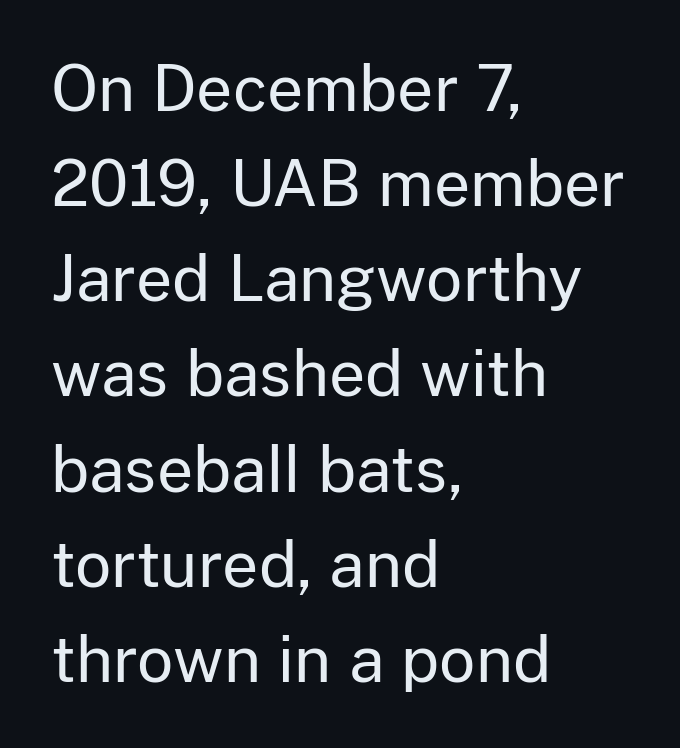
The image shows 63 px regular-weight sans-serif type, upright; set left-aligned, normal line spacing (1.51x), normal letter spacing, not underlined; low stroke contrast and a medium x-height.
